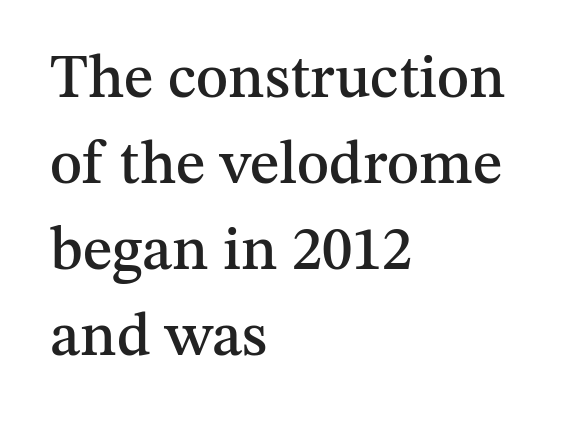
Q: Is the text italic (slanted)? A: No, it is upright.
Q: Is the typeface a serif or a sans-serif typeface? A: Serif.
Q: Is the text underlined? A: No.
Q: How is the paragraph aligned? A: Left-aligned.
Q: Is the spacing between letters normal or unusually wide? A: Normal.
Q: Is the spacing between lines tight, normal or loose? A: Normal.
Q: Width (condensed, normal, or wide)? A: Normal.
Q: Stroke contrast? A: Medium.
Q: x-height? A: Medium.
Q: Monospaced? A: No.
